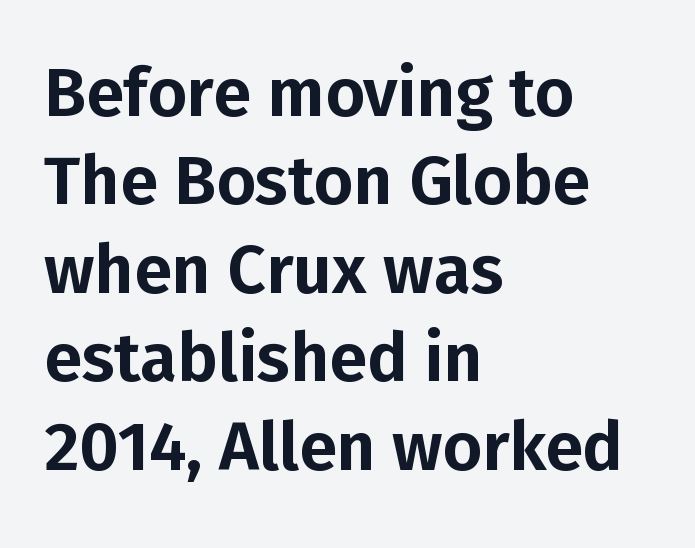
Q: Is the text italic (slanted)? A: No, it is upright.
Q: Is the typeface a serif or a sans-serif typeface? A: Sans-serif.
Q: Is the text underlined? A: No.
Q: How is the paragraph aligned? A: Left-aligned.
Q: Is the spacing between letters normal or unusually wide? A: Normal.
Q: Is the spacing between lines tight, normal or loose? A: Normal.
Q: Width (condensed, normal, or wide)? A: Normal.
Q: Stroke contrast? A: Low.
Q: x-height? A: Medium.
Q: Monospaced? A: No.
